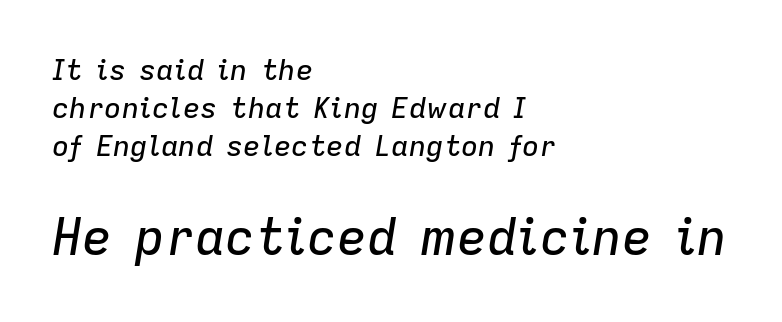
{"italic": "yes", "lean": "right", "slant_degrees": 9, "width": "normal", "stroke_contrast": "low", "x_height": "medium", "monospaced": "no", "underline": "no", "align": "left", "line_spacing": "normal", "line_spacing_ratio": 1.31, "letter_spacing": "normal", "letter_spacing_em": 0.0, "larger_block": "second", "size_ratio": 1.72, "glyph_px": 50}
